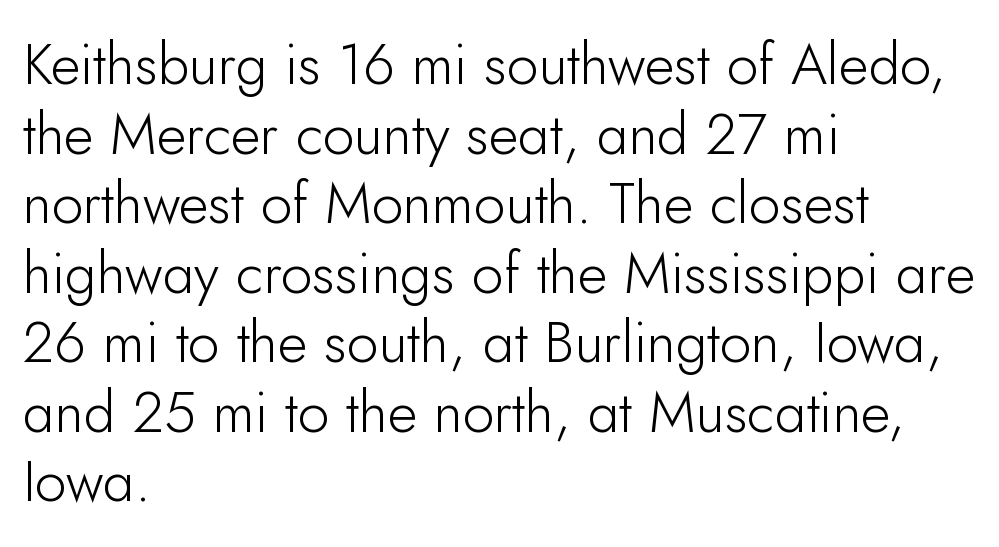
{"serif": "no", "italic": "no", "bold": "no", "weight": "light", "width": "normal", "stroke_contrast": "low", "x_height": "small", "monospaced": "no", "underline": "no", "align": "left", "line_spacing_ratio": 1.22, "letter_spacing": "normal", "letter_spacing_em": 0.0, "glyph_px": 57}
